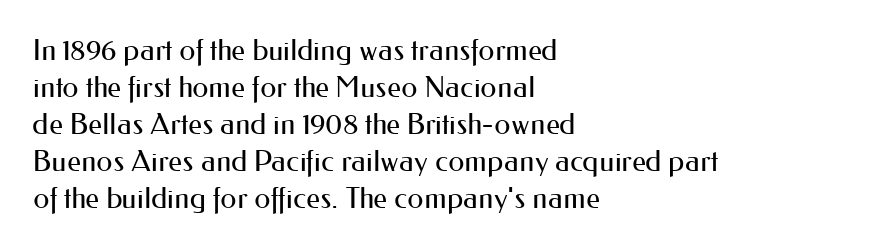
The image shows 29 px regular-weight sans-serif type, upright; set left-aligned, normal line spacing (1.28x), normal letter spacing, not underlined; medium stroke contrast and a small x-height.
